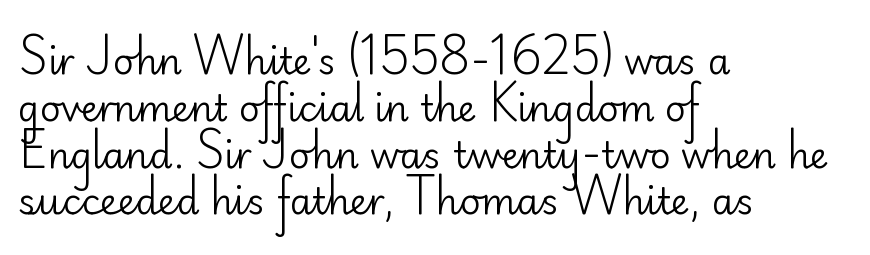
{"serif": "no", "italic": "no", "bold": "no", "weight": "regular", "width": "normal", "stroke_contrast": "low", "x_height": "small", "monospaced": "no", "underline": "no", "align": "left", "line_spacing": "normal", "line_spacing_ratio": 1.3, "letter_spacing": "normal", "letter_spacing_em": 0.0, "glyph_px": 36}
